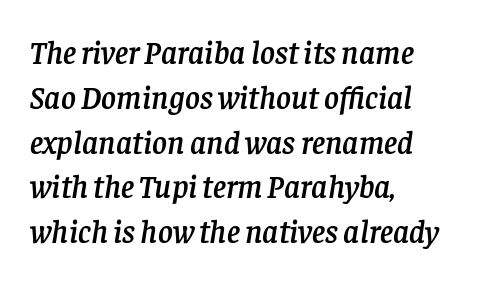
Q: Is the text italic (slanted)? A: Yes, it leans right by about 8 degrees.
Q: Is the typeface a serif or a sans-serif typeface? A: Serif.
Q: Is the text underlined? A: No.
Q: How is the paragraph aligned? A: Left-aligned.
Q: Is the spacing between letters normal or unusually wide? A: Normal.
Q: Is the spacing between lines tight, normal or loose? A: Normal.
Q: Width (condensed, normal, or wide)? A: Normal.
Q: Stroke contrast? A: Low.
Q: x-height? A: Large.
Q: Monospaced? A: No.
